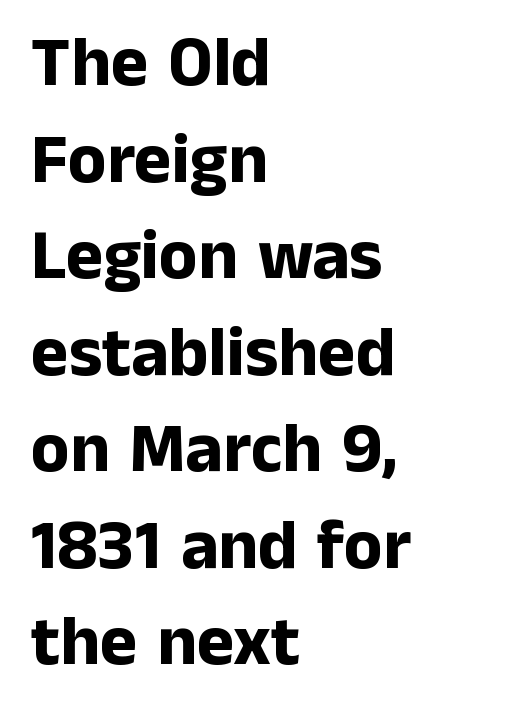
{"serif": "no", "italic": "no", "bold": "yes", "weight": "bold", "width": "normal", "stroke_contrast": "low", "x_height": "medium", "monospaced": "no", "underline": "no", "align": "left", "line_spacing": "normal", "line_spacing_ratio": 1.36, "letter_spacing": "normal", "letter_spacing_em": 0.0, "glyph_px": 71}
